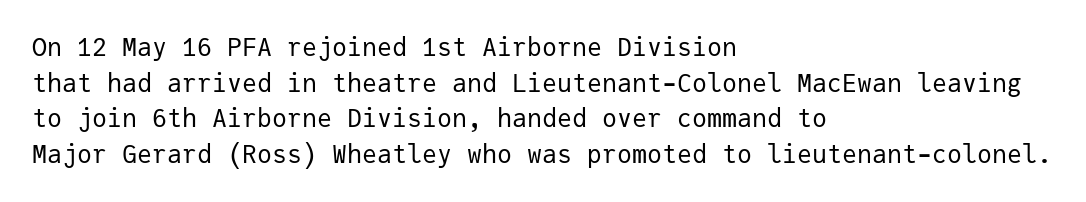
Q: Is the text bold? A: No.
Q: Is the text italic (slanted)? A: No, it is upright.
Q: Is the text underlined? A: No.
Q: How is the paragraph aligned? A: Left-aligned.
Q: Is the spacing between letters normal or unusually wide? A: Normal.
Q: Is the spacing between lines tight, normal or loose? A: Normal.
